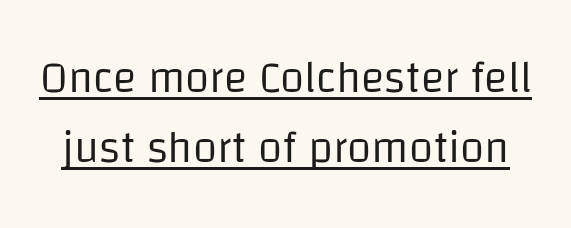
{"serif": "no", "italic": "no", "bold": "no", "weight": "regular", "width": "normal", "stroke_contrast": "low", "x_height": "large", "monospaced": "no", "underline": "yes", "line_spacing": "normal", "line_spacing_ratio": 1.6, "letter_spacing": "normal", "letter_spacing_em": 0.0, "glyph_px": 44}
